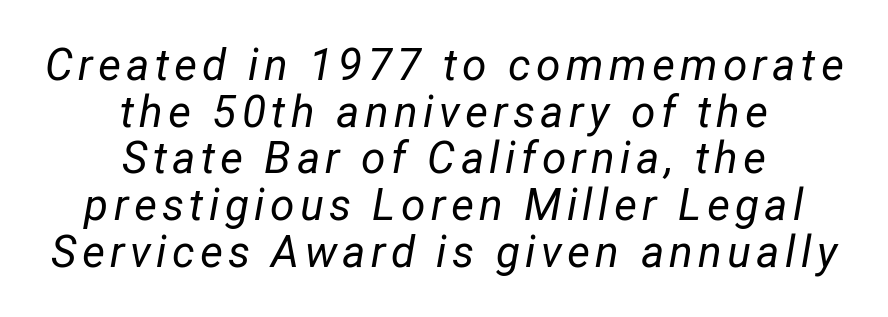
{"italic": "yes", "lean": "right", "slant_degrees": 12, "bold": "no", "weight": "regular", "width": "normal", "stroke_contrast": "low", "x_height": "medium", "monospaced": "no", "underline": "no", "align": "center", "line_spacing": "tight", "line_spacing_ratio": 1.06, "glyph_px": 44}
